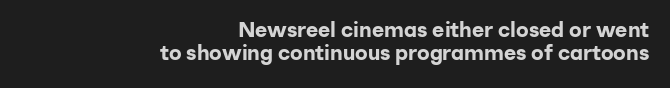
{"italic": "no", "bold": "yes", "underline": "no", "align": "right", "line_spacing": "tight", "line_spacing_ratio": 1.1, "letter_spacing": "normal", "letter_spacing_em": 0.0, "glyph_px": 21}
